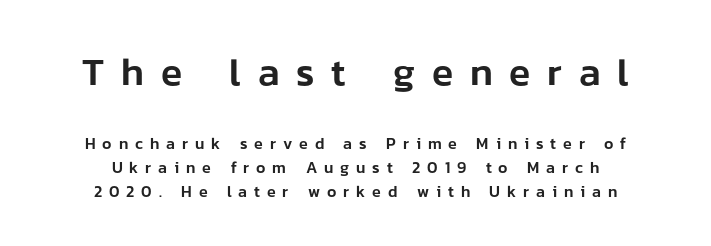
The image shows 39 px sans-serif type, upright; set centered, normal line spacing (1.49x), unusually wide letter spacing (+0.43 em), not underlined; the first (top) block is 2.44x larger; low stroke contrast and a medium x-height.
